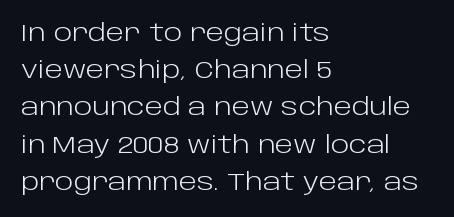
Q: Is the text bold? A: No.
Q: Is the text italic (slanted)? A: No, it is upright.
Q: Is the text underlined? A: No.
Q: How is the paragraph aligned? A: Left-aligned.
Q: Is the spacing between letters normal or unusually wide? A: Normal.
Q: Is the spacing between lines tight, normal or loose? A: Normal.
